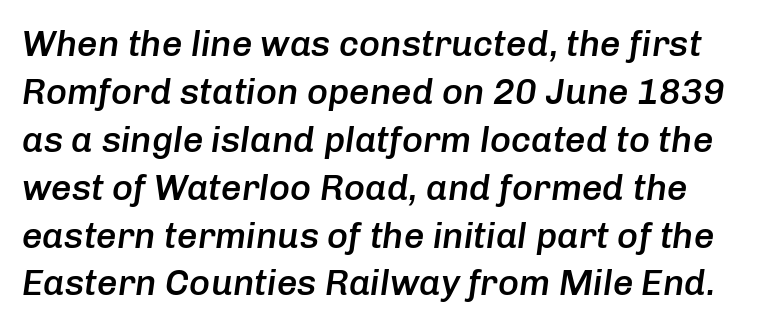
The image shows 36 px semibold type, italic (leaning right); set normal line spacing (1.33x), normal letter spacing, not underlined; low stroke contrast and a medium x-height.
